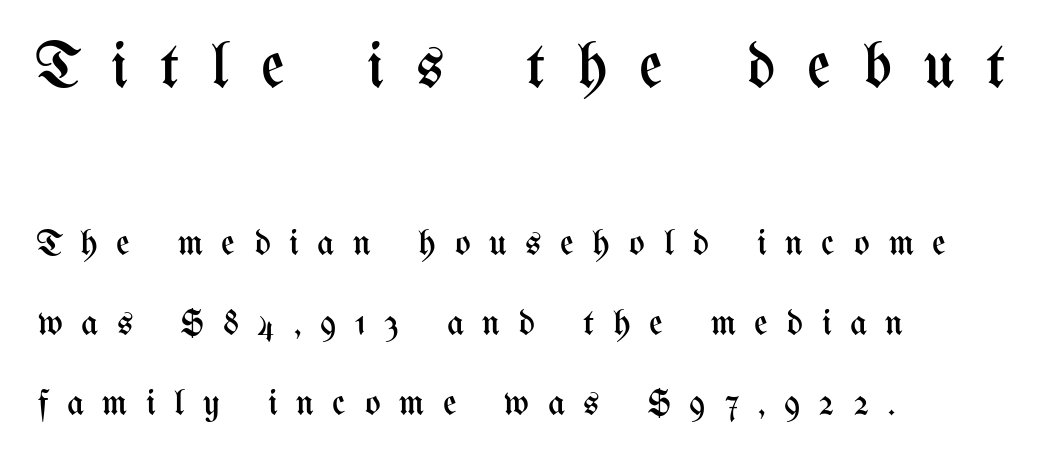
Q: Is the text bold? A: No.
Q: Is the text italic (slanted)? A: No, it is upright.
Q: Is the text underlined? A: No.
Q: How is the paragraph aligned? A: Left-aligned.
Q: Is the spacing between letters normal or unusually wide? A: Unusually wide.
Q: Is the spacing between lines tight, normal or loose? A: Loose.
Q: Which block of text is set in a larger size, the first (top) or the second (bottom)? A: The first (top) one.
Q: Width (condensed, normal, or wide)? A: Condensed.
Q: Stroke contrast? A: Medium.
Q: x-height? A: Medium.
Q: Monospaced? A: No.
